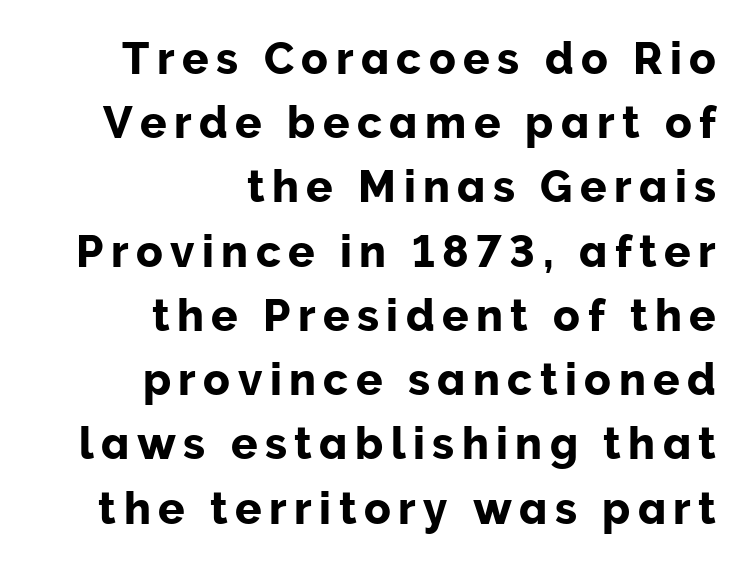
Q: Is the text italic (slanted)? A: No, it is upright.
Q: Is the typeface a serif or a sans-serif typeface? A: Sans-serif.
Q: Is the text underlined? A: No.
Q: How is the paragraph aligned? A: Right-aligned.
Q: Is the spacing between lines tight, normal or loose? A: Normal.
Q: Width (condensed, normal, or wide)? A: Normal.
Q: Stroke contrast? A: Low.
Q: x-height? A: Medium.
Q: Monospaced? A: No.
